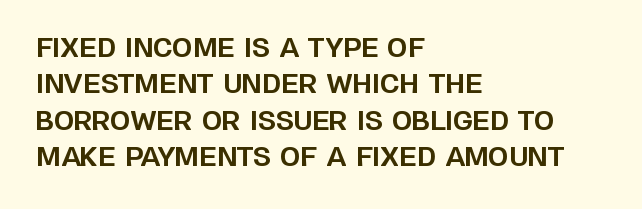
Q: Is the text bold? A: Yes.
Q: Is the text italic (slanted)? A: No, it is upright.
Q: Is the text underlined? A: No.
Q: How is the paragraph aligned? A: Left-aligned.
Q: Is the spacing between letters normal or unusually wide? A: Normal.
Q: Is the spacing between lines tight, normal or loose? A: Normal.
